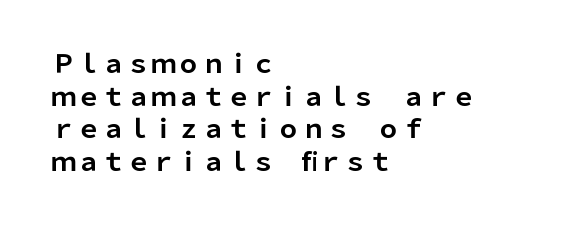
The image shows 25 px bold type, upright; set left-aligned, normal line spacing (1.31x), normal letter spacing, not underlined.
